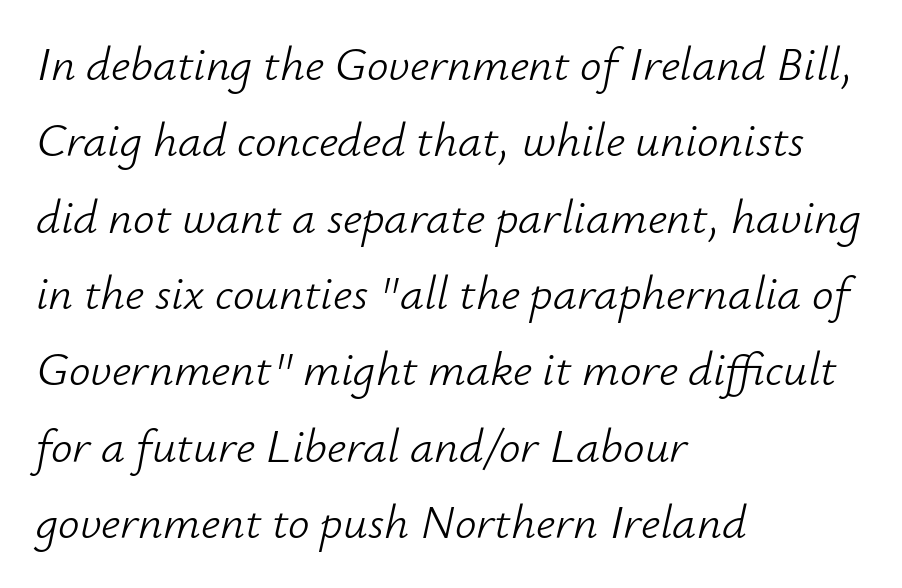
{"italic": "yes", "lean": "right", "slant_degrees": 12, "bold": "no", "weight": "light", "width": "normal", "stroke_contrast": "low", "x_height": "small", "monospaced": "no", "underline": "no", "align": "left", "line_spacing": "normal", "line_spacing_ratio": 1.59, "letter_spacing": "normal", "letter_spacing_em": 0.0, "glyph_px": 48}
